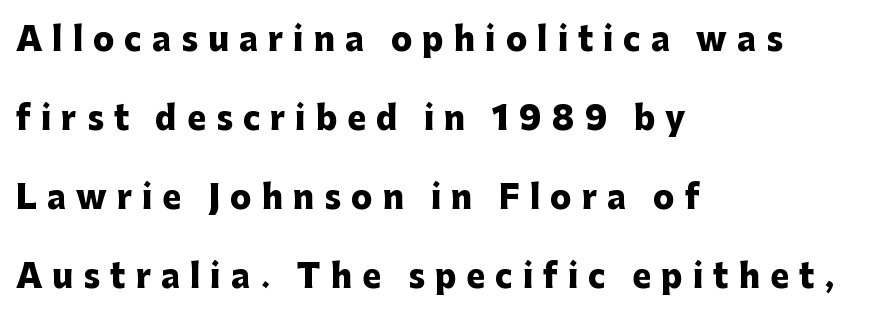
The image shows 32 px heavy sans-serif type, upright; set left-aligned, loose line spacing (2.47x), unusually wide letter spacing (+0.31 em), not underlined; low stroke contrast and a medium x-height.
